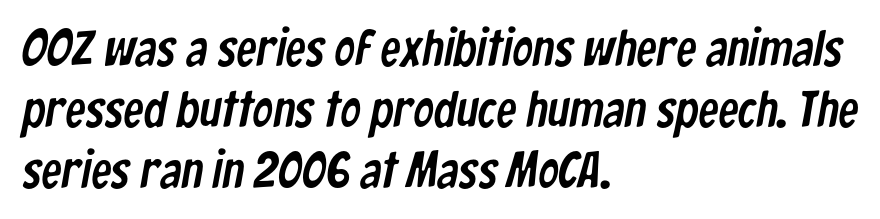
{"serif": "no", "width": "condensed", "stroke_contrast": "low", "x_height": "medium", "monospaced": "no", "underline": "no", "align": "left", "line_spacing_ratio": 1.2, "letter_spacing": "normal", "letter_spacing_em": 0.0, "glyph_px": 51}
